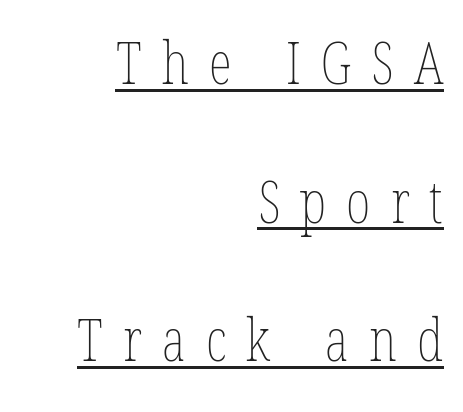
{"bold": "no", "weight": "thin", "width": "condensed", "stroke_contrast": "low", "x_height": "medium", "monospaced": "no", "underline": "yes", "align": "right", "line_spacing": "loose", "line_spacing_ratio": 2.35, "letter_spacing": "wide", "letter_spacing_em": 0.34, "glyph_px": 59}
